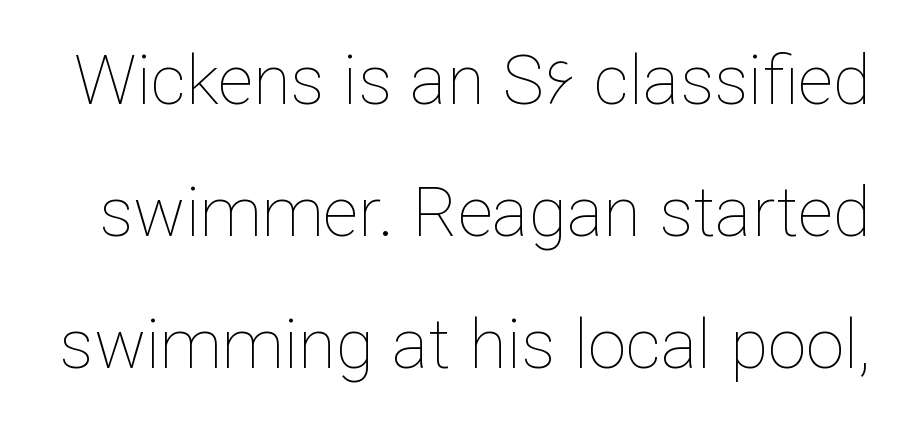
{"italic": "no", "bold": "no", "weight": "thin", "width": "normal", "stroke_contrast": "low", "x_height": "medium", "monospaced": "no", "underline": "no", "line_spacing": "loose", "line_spacing_ratio": 1.91, "letter_spacing": "normal", "letter_spacing_em": 0.0, "glyph_px": 69}
